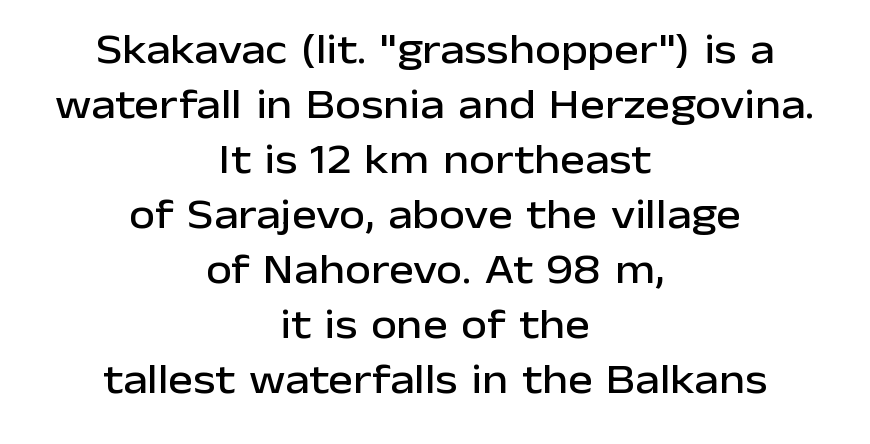
{"serif": "no", "italic": "no", "width": "normal", "stroke_contrast": "low", "x_height": "medium", "monospaced": "no", "underline": "no", "align": "center", "line_spacing": "normal", "line_spacing_ratio": 1.31, "letter_spacing": "normal", "letter_spacing_em": 0.0, "glyph_px": 42}
